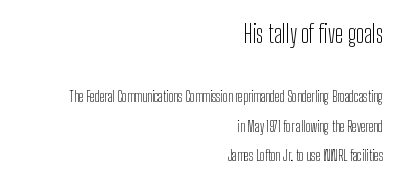
{"italic": "no", "bold": "no", "underline": "no", "align": "right", "line_spacing": "loose", "line_spacing_ratio": 2.09, "letter_spacing": "normal", "letter_spacing_em": 0.0, "larger_block": "first", "size_ratio": 1.71, "glyph_px": 24}
